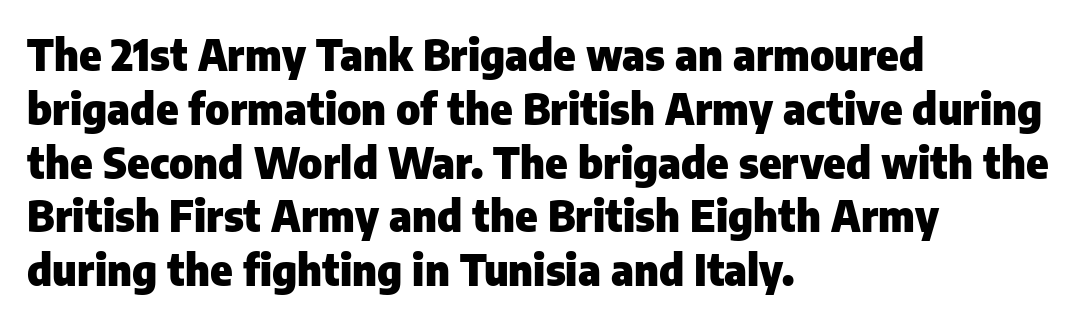
{"serif": "no", "italic": "no", "bold": "yes", "weight": "heavy", "width": "normal", "stroke_contrast": "low", "x_height": "medium", "monospaced": "no", "underline": "no", "align": "left", "line_spacing": "normal", "line_spacing_ratio": 1.28, "letter_spacing": "normal", "letter_spacing_em": 0.0, "glyph_px": 42}
